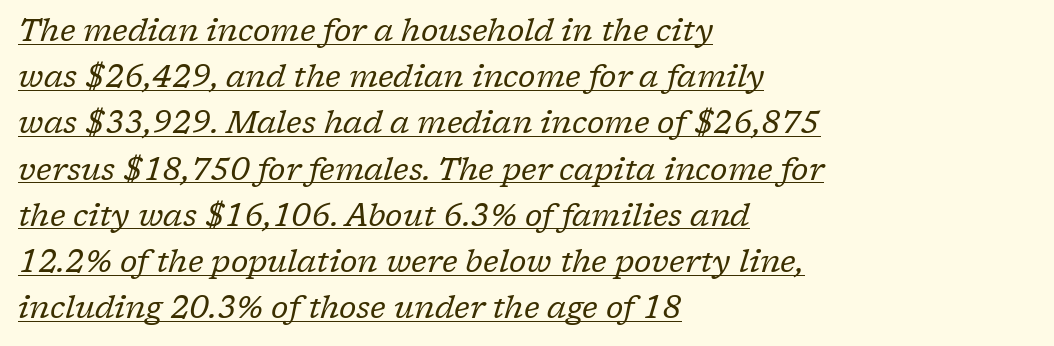
Whoever set this chose a conventional vertical rhythm. The letterforms sit shoulder to shoulder at normal distance. The specimen includes a rule beneath the text block's lines. Each stroke keeps to a modest, everyday thickness or less. Looks like regular typesetting: each glyph gets only the width it needs.
